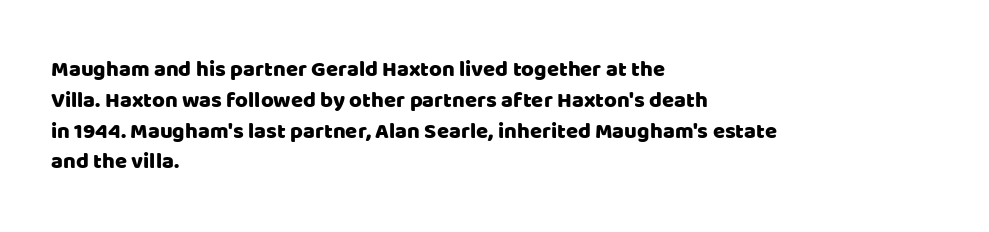
The image shows 22 px text type, upright; set left-aligned, normal line spacing (1.4x), normal letter spacing, not underlined.
